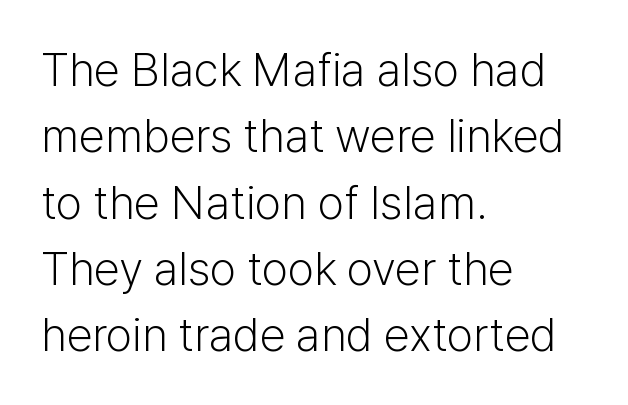
All the whitespace from short lines collects on the right. Each letter keeps its own natural width here, so spacing adapts to shape. This is the regular roman posture of the typeface. The rendering keeps characters at their native spacing. How would I describe the line gaps? Plain and ordinary. Weight: in the light-to-regular range.
